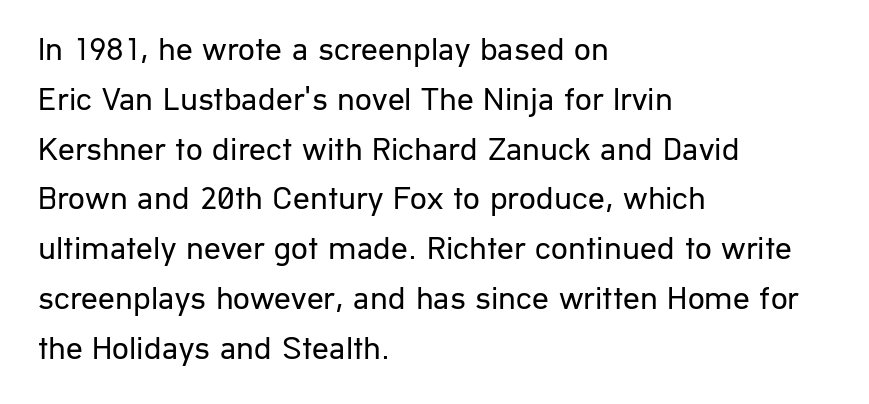
In terms of letterform style, serifs are entirely absent. The glyphs are unaccompanied by any horizontal stroke below them. Varying glyph widths throughout — classic text-font behaviour. Default kerning and tracking; the words read as compact shapes.
